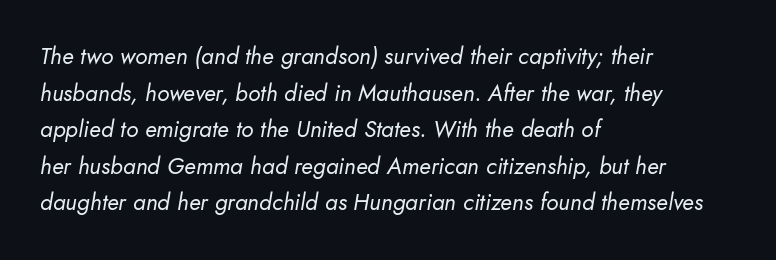
The image shows 23 px text type, italic (leaning right); set left-aligned, normal line spacing (1.59x), normal letter spacing, not underlined.
